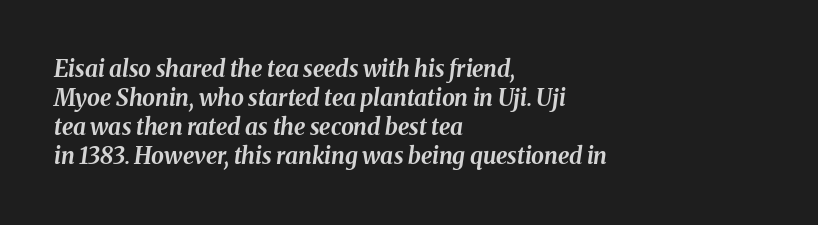
Anything drawn beneath the words? Only blank space. Honestly, the row spacing looks completely unremarkable. Slanted lettering throughout. Leftover space on each line is placed entirely after the last word. Here the glyphs are tracked normally, forming tight word shapes. A full-strength bold gives these letters their thick strokes.
